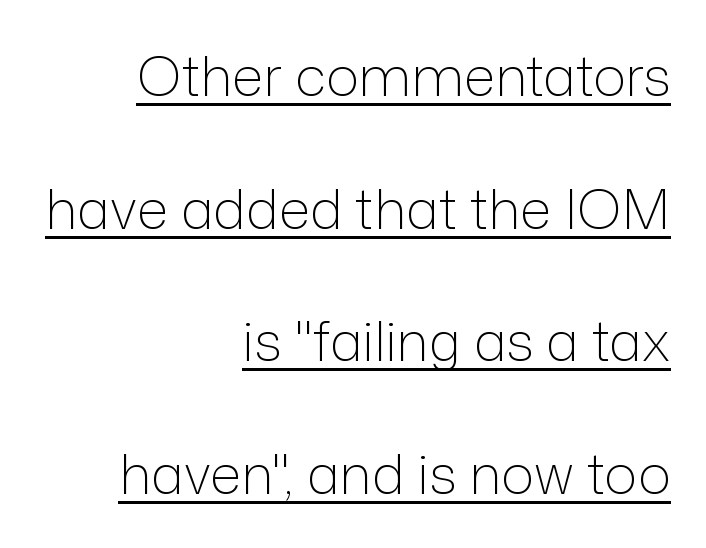
{"serif": "no", "italic": "no", "bold": "no", "weight": "light", "width": "normal", "stroke_contrast": "low", "x_height": "medium", "monospaced": "no", "underline": "yes", "align": "right", "line_spacing": "loose", "line_spacing_ratio": 2.41, "letter_spacing": "normal", "letter_spacing_em": 0.0, "glyph_px": 55}
